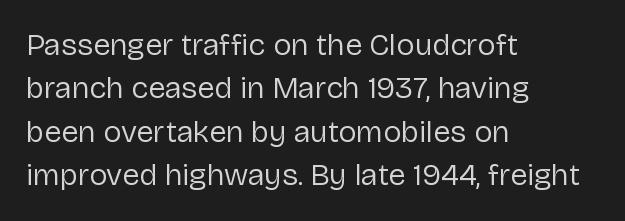
The image shows 31 px regular-weight sans-serif type, upright; set left-aligned, normal line spacing (1.4x), normal letter spacing, not underlined; low stroke contrast and a medium x-height.
